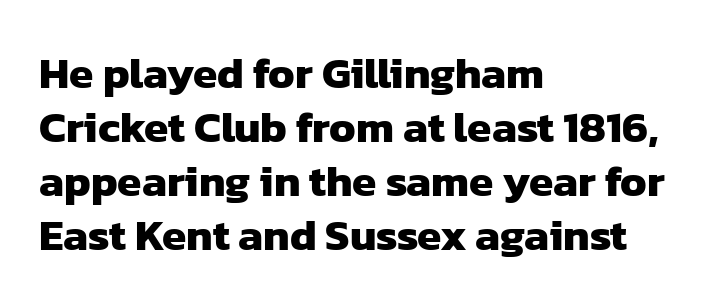
Q: Is the text bold? A: Yes.
Q: Is the typeface a serif or a sans-serif typeface? A: Sans-serif.
Q: Is the text underlined? A: No.
Q: How is the paragraph aligned? A: Left-aligned.
Q: Is the spacing between letters normal or unusually wide? A: Normal.
Q: Width (condensed, normal, or wide)? A: Normal.
Q: Stroke contrast? A: Low.
Q: x-height? A: Medium.
Q: Monospaced? A: No.
